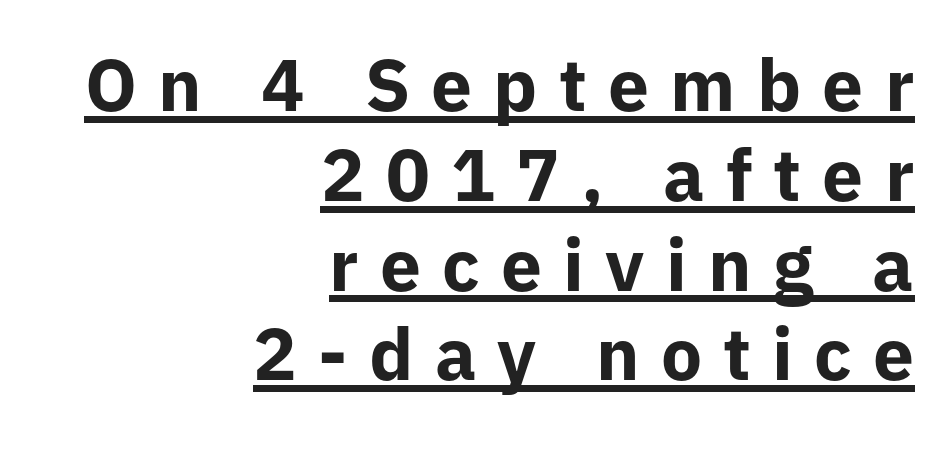
Q: Is the text bold? A: Yes.
Q: Is the text italic (slanted)? A: No, it is upright.
Q: Is the typeface a serif or a sans-serif typeface? A: Sans-serif.
Q: Is the text underlined? A: Yes.
Q: How is the paragraph aligned? A: Right-aligned.
Q: Is the spacing between letters normal or unusually wide? A: Unusually wide.
Q: Width (condensed, normal, or wide)? A: Normal.
Q: Stroke contrast? A: Low.
Q: x-height? A: Medium.
Q: Monospaced? A: No.
